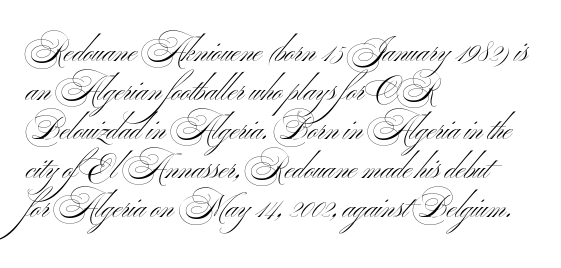
The image shows 30 px light, wide sans-serif type; set left-aligned, normal line spacing (1.3x), normal letter spacing, not underlined; medium stroke contrast and a small x-height.
